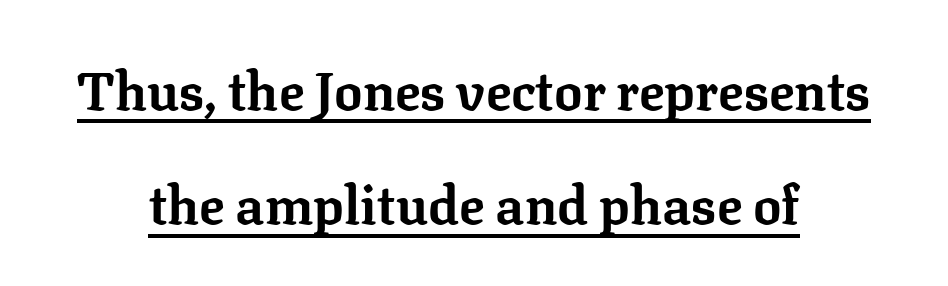
The image shows 53 px bold serif type, upright; set centered, loose line spacing (2.16x), normal letter spacing, underlined; low stroke contrast and a medium x-height.
